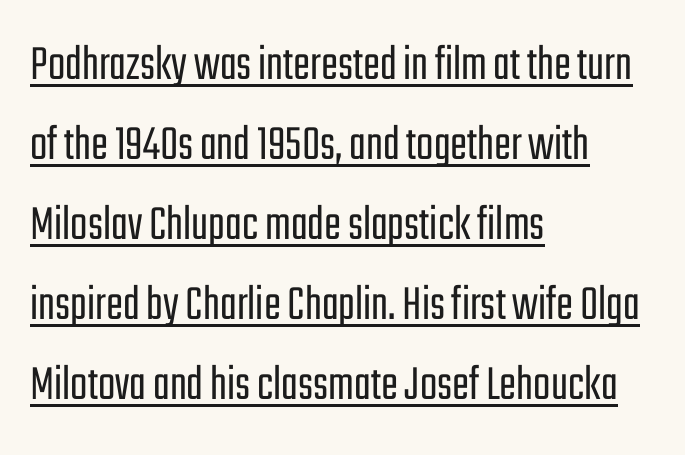
Q: Is the text bold? A: No.
Q: Is the text italic (slanted)? A: No, it is upright.
Q: Is the typeface a serif or a sans-serif typeface? A: Sans-serif.
Q: Is the text underlined? A: Yes.
Q: How is the paragraph aligned? A: Left-aligned.
Q: Is the spacing between letters normal or unusually wide? A: Normal.
Q: Is the spacing between lines tight, normal or loose? A: Normal.
Q: Width (condensed, normal, or wide)? A: Condensed.
Q: Stroke contrast? A: Low.
Q: x-height? A: Medium.
Q: Monospaced? A: No.
